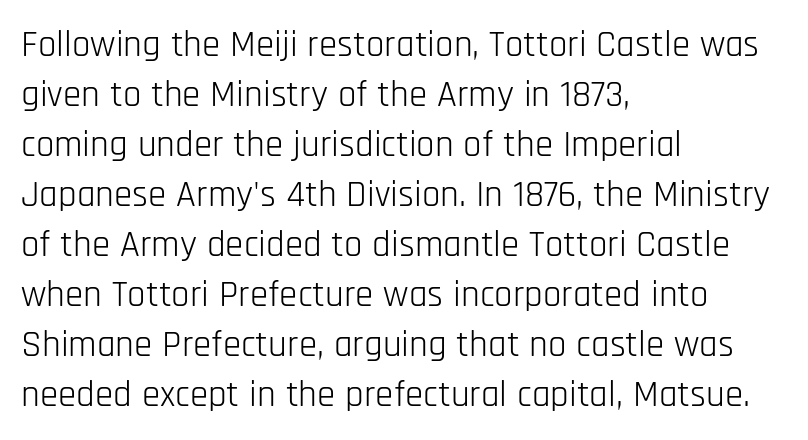
The weight tops out at a normal text grade. Each letter keeps its own natural width here, so spacing adapts to shape. Lines of text with bare space underneath. Ascenders rise straight up at ninety degrees.
